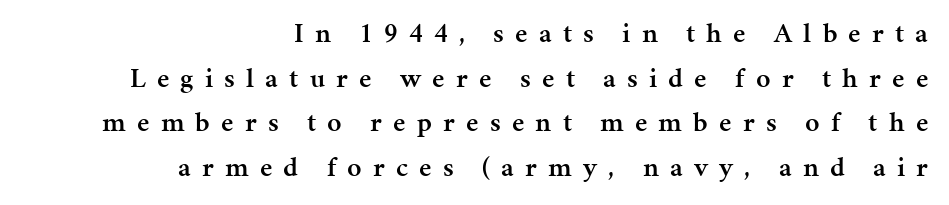
{"serif": "yes", "italic": "no", "bold": "semi", "weight": "semibold", "width": "normal", "stroke_contrast": "medium", "x_height": "medium", "monospaced": "no", "underline": "no", "align": "right", "line_spacing": "normal", "line_spacing_ratio": 1.59, "letter_spacing": "wide", "letter_spacing_em": 0.4, "glyph_px": 28}
